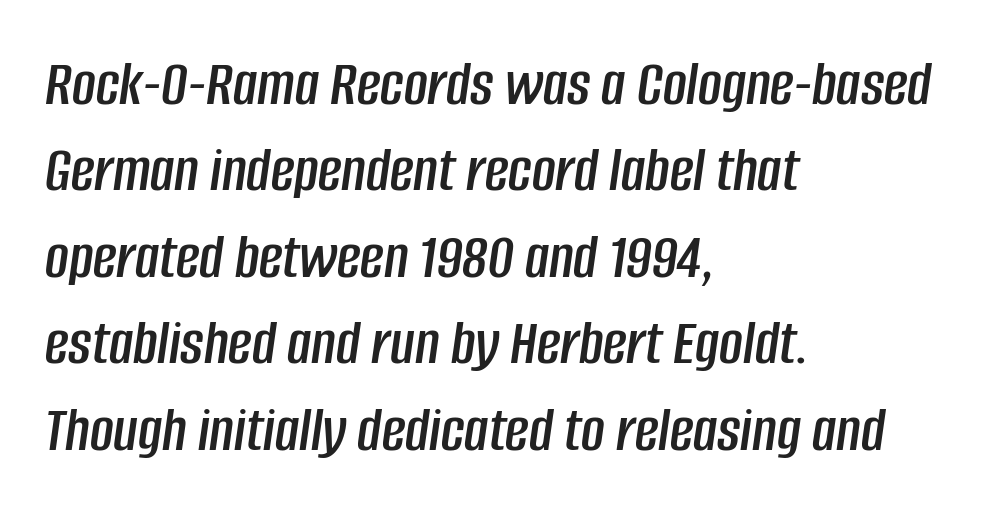
The image shows 65 px condensed type, italic (leaning right); set left-aligned, normal line spacing (1.33x), normal letter spacing, not underlined; low stroke contrast and a large x-height.
